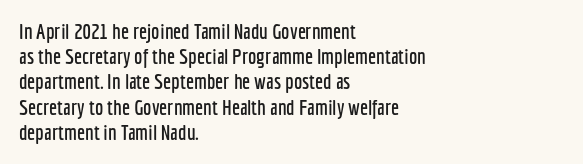
Posture: straight, roman, zero tilt. A clean baseline with only descenders dipping below it. Does the copy run flush right? No — it runs flush left. Tracking value appears to be zero — textbook default spacing.
